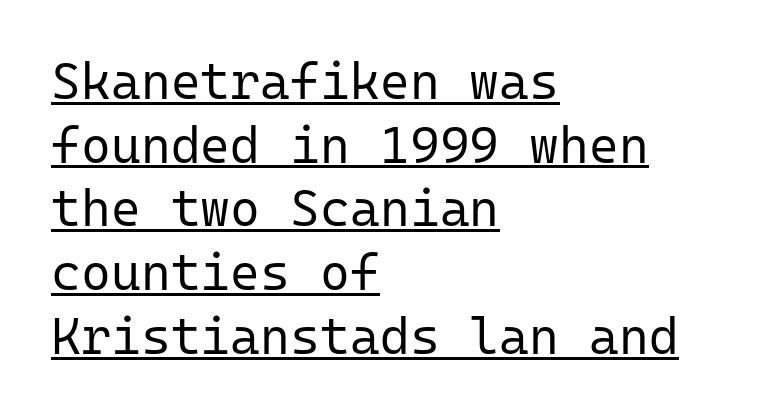
{"serif": "no", "italic": "no", "bold": "no", "weight": "regular", "width": "normal", "stroke_contrast": "low", "x_height": "medium", "monospaced": "yes", "underline": "yes", "align": "left", "line_spacing": "normal", "line_spacing_ratio": 1.25, "letter_spacing": "normal", "letter_spacing_em": 0.0, "glyph_px": 51}
